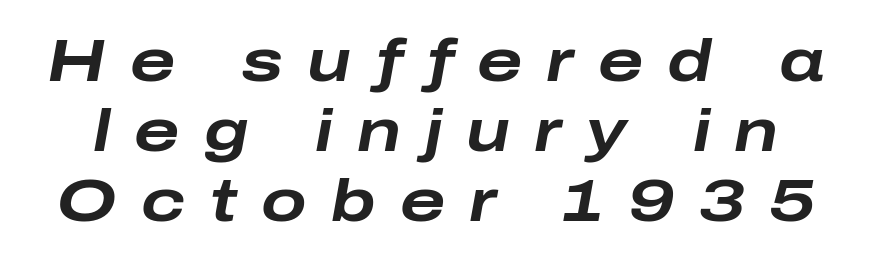
Q: Is the text bold? A: Yes.
Q: Is the text italic (slanted)? A: Yes, it leans right by about 10 degrees.
Q: Is the text underlined? A: No.
Q: Is the spacing between letters normal or unusually wide? A: Unusually wide.
Q: Width (condensed, normal, or wide)? A: Wide.
Q: Stroke contrast? A: Low.
Q: x-height? A: Medium.
Q: Monospaced? A: No.
